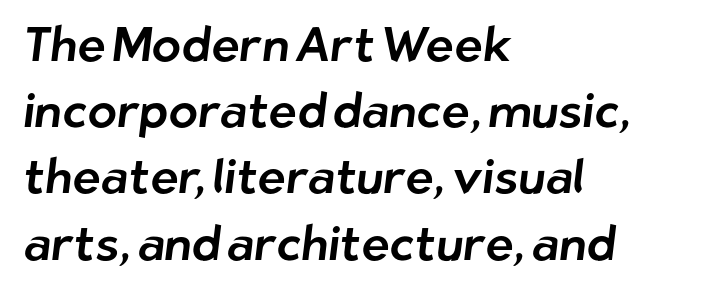
The passage shown is typed in a proportional face where columns would drift. Notice how the passage keeps a crisp vertical edge on the left only. Observe the ordinary spacing: letters are neighbours, not strangers. Check under the words: just untouched page. Serif or sans? Sans — the stroke terminals are bare. If you measured baseline to baseline, you'd find a middling distance.
